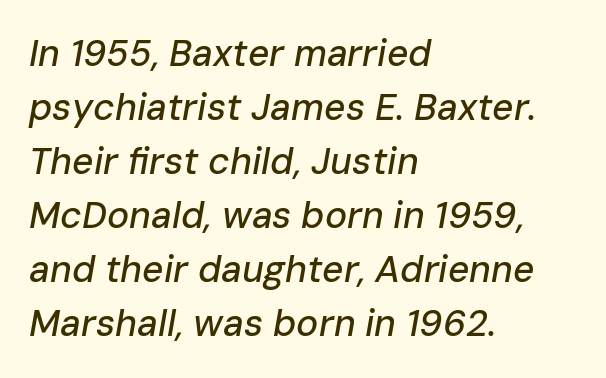
Q: Is the text italic (slanted)? A: Yes, it leans right by about 10 degrees.
Q: Is the text underlined? A: No.
Q: How is the paragraph aligned? A: Left-aligned.
Q: Is the spacing between letters normal or unusually wide? A: Normal.
Q: Is the spacing between lines tight, normal or loose? A: Normal.
Q: Width (condensed, normal, or wide)? A: Normal.
Q: Stroke contrast? A: Low.
Q: x-height? A: Medium.
Q: Monospaced? A: No.
